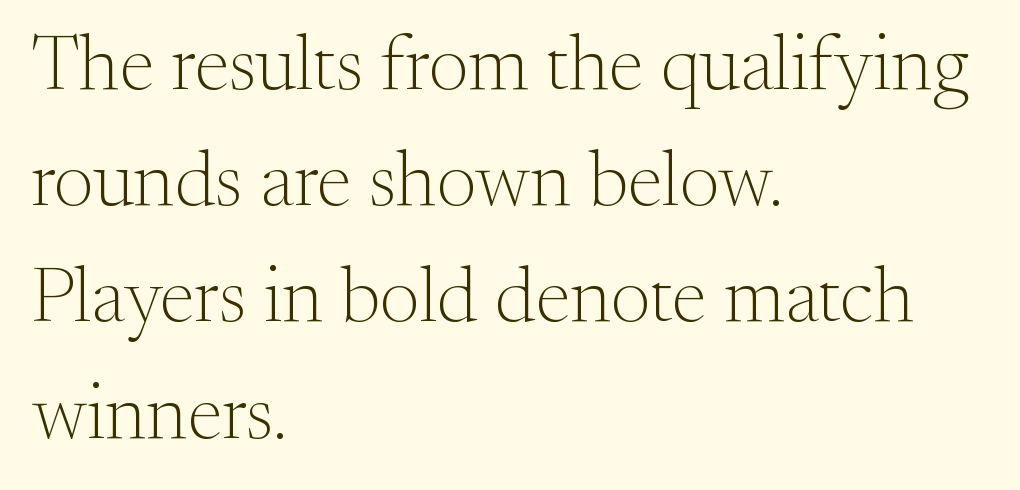
The image shows 78 px light serif type, upright; set left-aligned, normal line spacing (1.49x), normal letter spacing, not underlined; medium stroke contrast and a small x-height.
